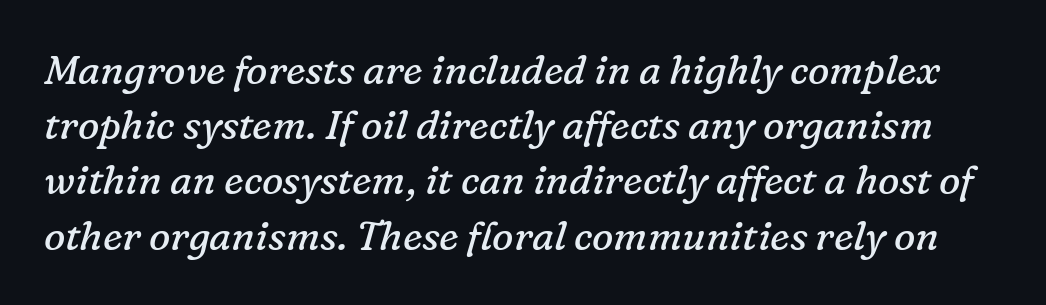
Short note: letters normally spaced. Nobody drew a line under any word here. Rows of type keep a routine distance in the vertical direction. Bold? No — there's no thickening of the strokes. This is oblique type, the kind used for emphasis or titles. Each letter keeps its own natural width here, so spacing adapts to shape.
